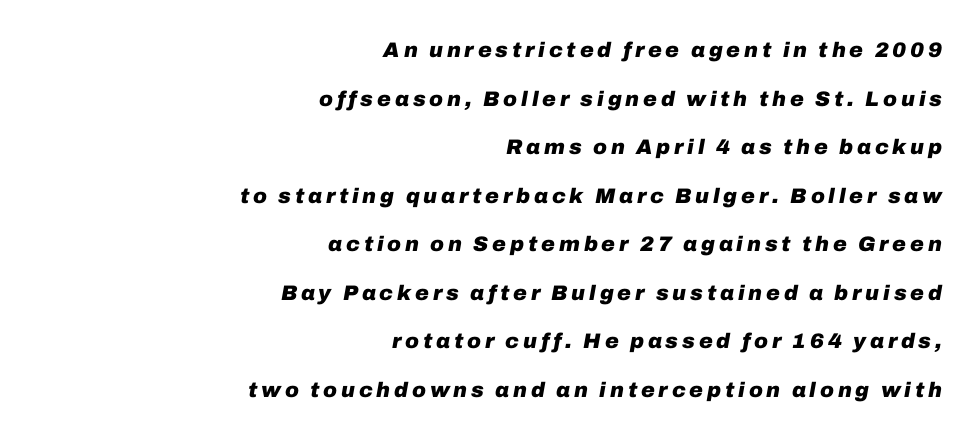
The image shows 21 px bold type, italic (leaning right); set right-aligned, loose line spacing (2.31x), not underlined.
